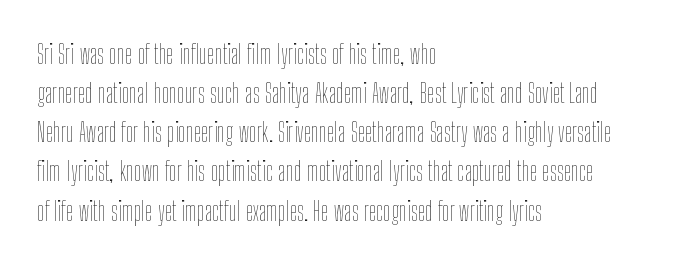
{"italic": "no", "bold": "no", "underline": "no", "align": "left", "line_spacing": "normal", "line_spacing_ratio": 1.45, "letter_spacing": "normal", "letter_spacing_em": 0.0, "glyph_px": 27}
